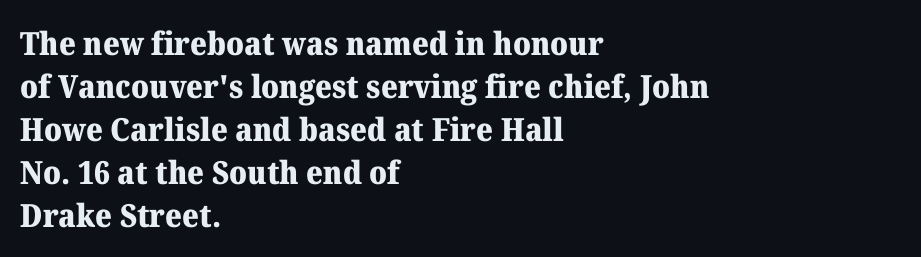
Q: Is the text bold? A: Yes.
Q: Is the text italic (slanted)? A: No, it is upright.
Q: Is the typeface a serif or a sans-serif typeface? A: Serif.
Q: Is the text underlined? A: No.
Q: How is the paragraph aligned? A: Left-aligned.
Q: Is the spacing between letters normal or unusually wide? A: Normal.
Q: Is the spacing between lines tight, normal or loose? A: Normal.
Q: Width (condensed, normal, or wide)? A: Normal.
Q: Stroke contrast? A: Medium.
Q: x-height? A: Medium.
Q: Monospaced? A: No.
